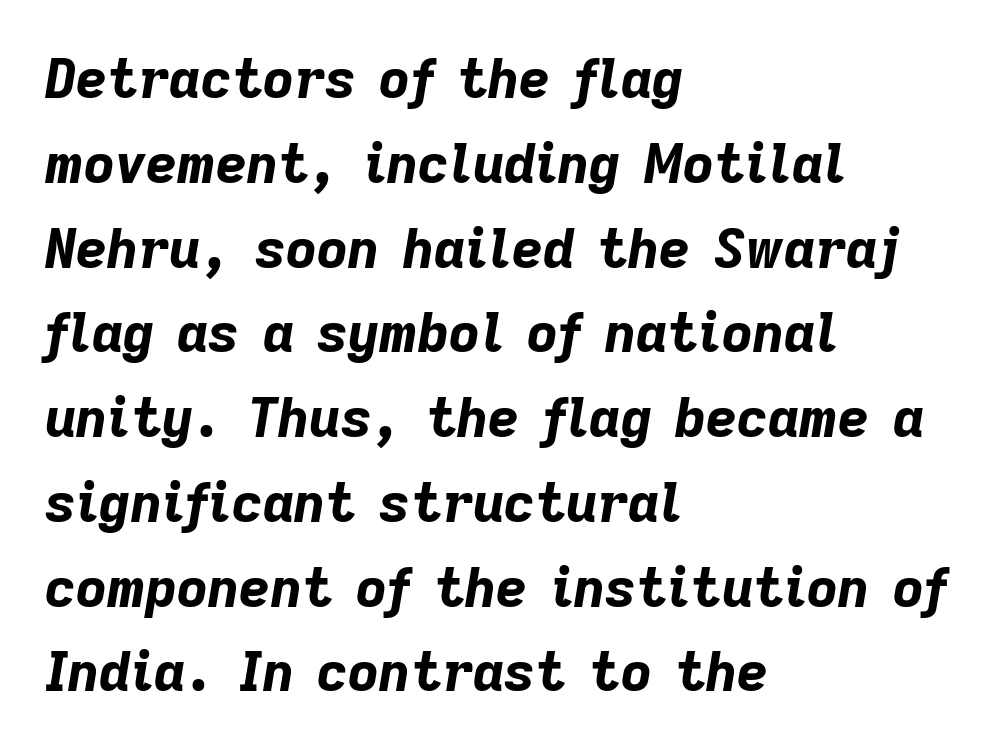
{"italic": "yes", "lean": "right", "slant_degrees": 9, "bold": "yes", "weight": "bold", "width": "normal", "stroke_contrast": "low", "x_height": "medium", "monospaced": "no", "underline": "no", "align": "left", "line_spacing": "normal", "line_spacing_ratio": 1.57, "letter_spacing": "normal", "letter_spacing_em": 0.0, "glyph_px": 54}
